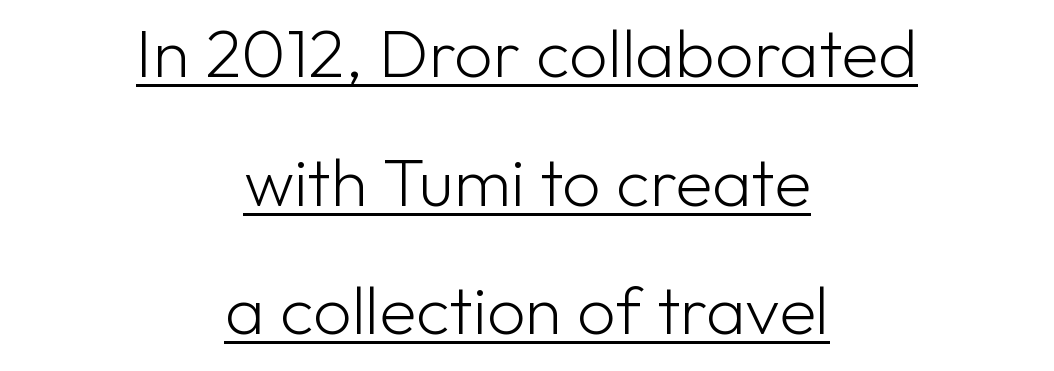
Do the characters align in a grid? No, the font is proportional. Here the glyphs are tracked normally, forming tight word shapes. Beneath each row of characters lies a ruled line. The glyphs in this specimen are sans serif. This is not heavy type; no bold has been used.
